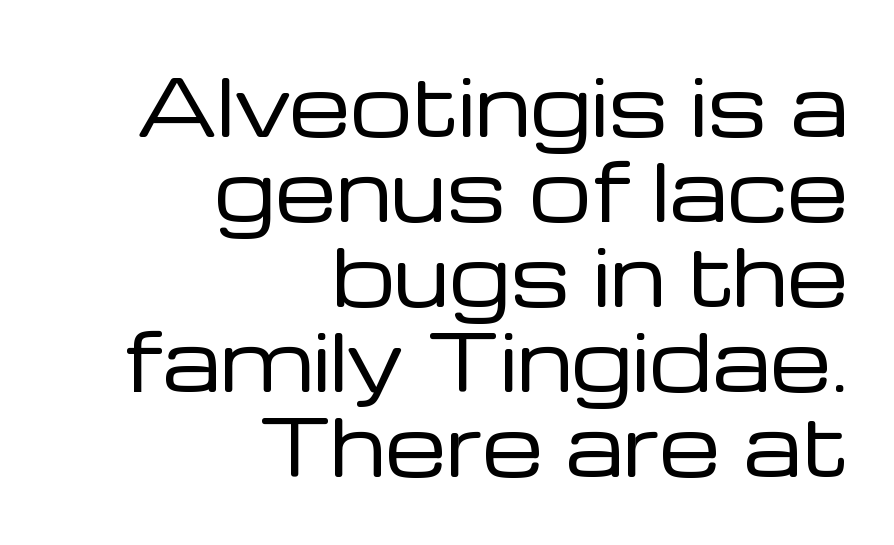
Q: Is the text bold? A: No.
Q: Is the text italic (slanted)? A: No, it is upright.
Q: Is the typeface a serif or a sans-serif typeface? A: Sans-serif.
Q: Is the text underlined? A: No.
Q: How is the paragraph aligned? A: Right-aligned.
Q: Is the spacing between letters normal or unusually wide? A: Normal.
Q: Is the spacing between lines tight, normal or loose? A: Tight.
Q: Width (condensed, normal, or wide)? A: Normal.
Q: Stroke contrast? A: Low.
Q: x-height? A: Medium.
Q: Monospaced? A: No.
